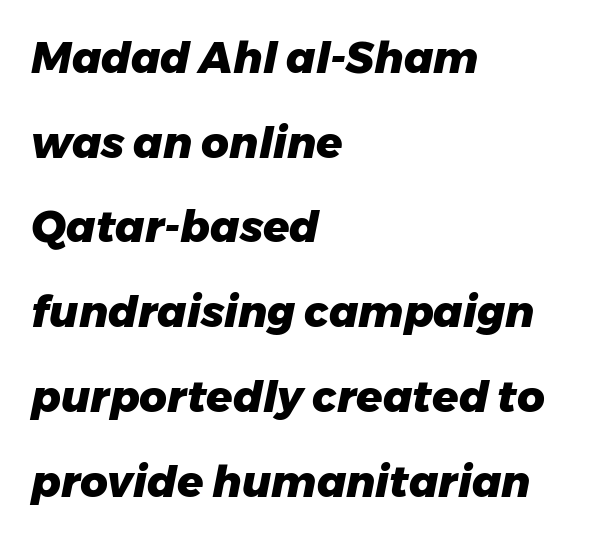
A bare baseline throughout the passage. Slant detected: the letters are inclined. The rendering keeps characters at their native spacing. Airy leading.
